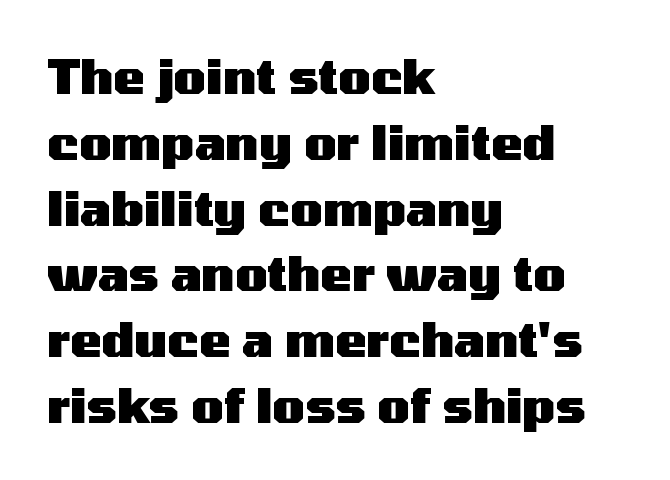
Serifs: no, the terminals of the letterforms are clean. Layout note: lines flush left. Students, note that the glyphs here touch the page at normal intervals. Successive baselines arrive at the customary interval. This sample has the flowing, uneven cadence of proportional lettering.
